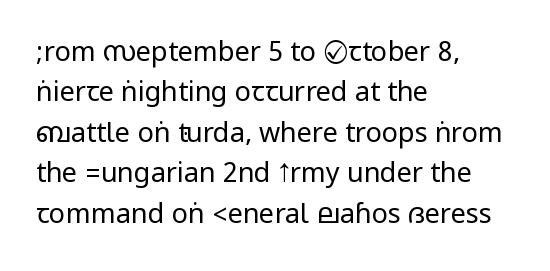
{"italic": "no", "bold": "no", "underline": "no", "align": "left", "line_spacing": "normal", "line_spacing_ratio": 1.5, "letter_spacing": "normal", "letter_spacing_em": 0.0, "glyph_px": 27}
